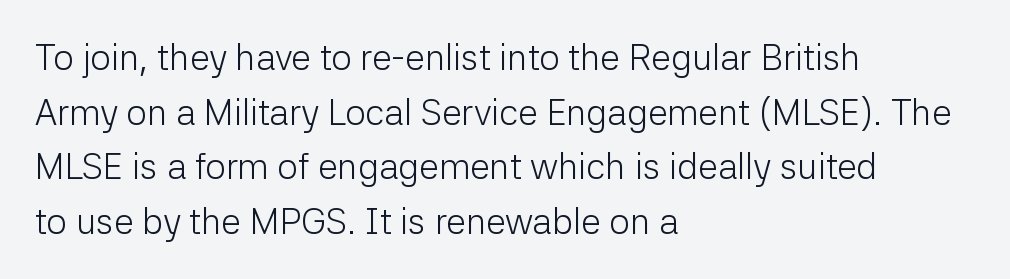
{"serif": "no", "italic": "no", "bold": "no", "weight": "light", "width": "normal", "stroke_contrast": "low", "x_height": "medium", "monospaced": "no", "underline": "no", "align": "left", "line_spacing": "normal", "line_spacing_ratio": 1.52, "letter_spacing": "normal", "letter_spacing_em": 0.0, "glyph_px": 36}
